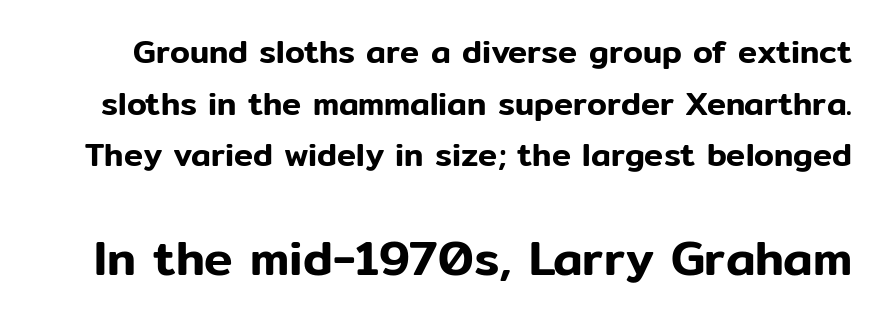
{"serif": "no", "italic": "no", "width": "normal", "stroke_contrast": "low", "x_height": "medium", "monospaced": "no", "underline": "no", "line_spacing": "normal", "line_spacing_ratio": 1.61, "letter_spacing": "normal", "letter_spacing_em": 0.0, "larger_block": "second", "size_ratio": 1.5, "glyph_px": 48}
